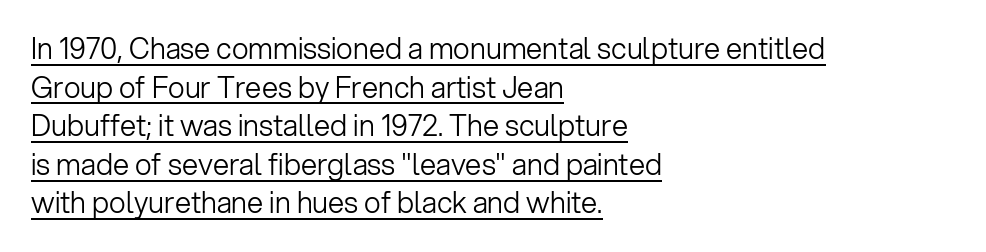
Q: Is the text bold? A: No.
Q: Is the text italic (slanted)? A: No, it is upright.
Q: Is the typeface a serif or a sans-serif typeface? A: Sans-serif.
Q: Is the text underlined? A: Yes.
Q: How is the paragraph aligned? A: Left-aligned.
Q: Is the spacing between letters normal or unusually wide? A: Normal.
Q: Is the spacing between lines tight, normal or loose? A: Normal.
Q: Width (condensed, normal, or wide)? A: Normal.
Q: Stroke contrast? A: Low.
Q: x-height? A: Medium.
Q: Monospaced? A: No.
